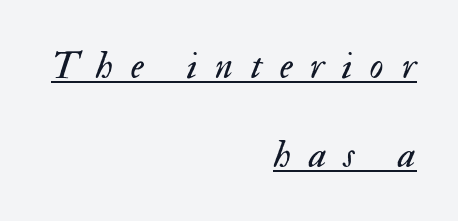
Widely set lines give the paragraph a tall, airy silhouette. The line texture is sparse and dotted thanks to wide tracking. The passage shown is underscored from start to finish. You could not count columns in this text — the font is proportionally spaced. There's an unmistakable incline to the writing here. Letters have the restrained weight of plain body copy at most.
